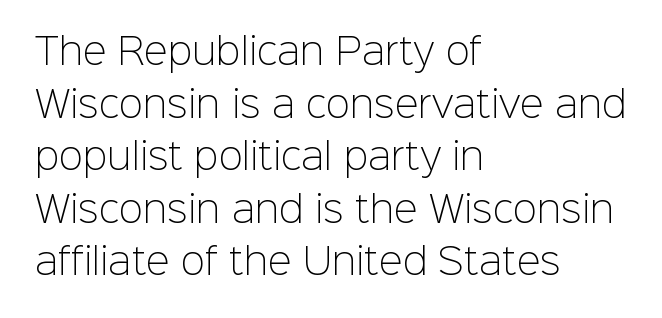
The image shows 36 px light sans-serif type, upright; set left-aligned, normal line spacing (1.46x), normal letter spacing, not underlined; low stroke contrast and a medium x-height.
